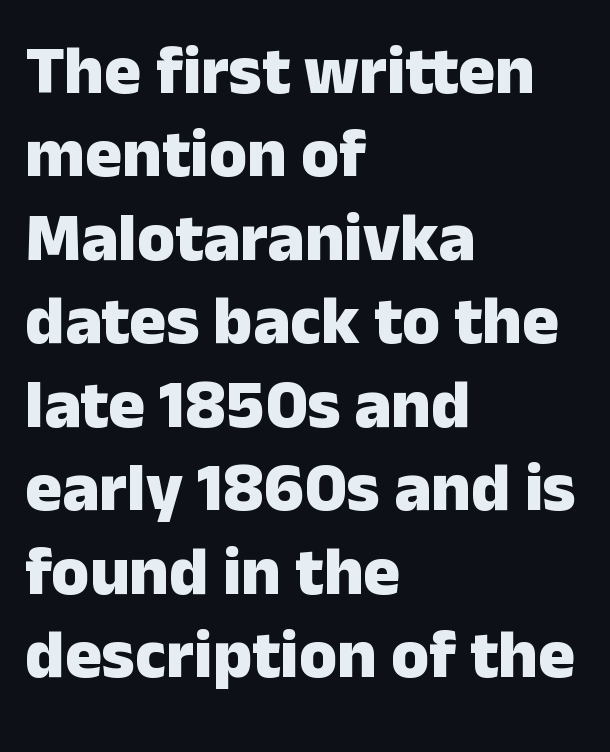
Q: Is the text bold? A: Yes.
Q: Is the text italic (slanted)? A: No, it is upright.
Q: Is the typeface a serif or a sans-serif typeface? A: Sans-serif.
Q: Is the text underlined? A: No.
Q: How is the paragraph aligned? A: Left-aligned.
Q: Is the spacing between letters normal or unusually wide? A: Normal.
Q: Width (condensed, normal, or wide)? A: Normal.
Q: Stroke contrast? A: Low.
Q: x-height? A: Medium.
Q: Monospaced? A: No.
